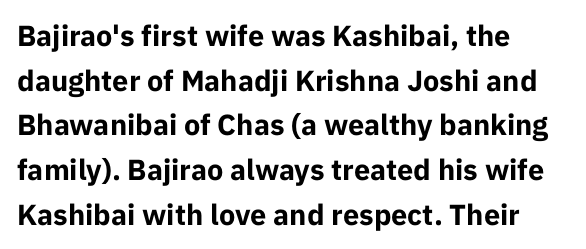
A typesetter would call this proportional, since set widths differ per character. In terms of letterspacing, this is plain default setting. The passage shown is typeset with a sans-serif family. The foot of each line stays bare and open. Line spacing here is normal.
